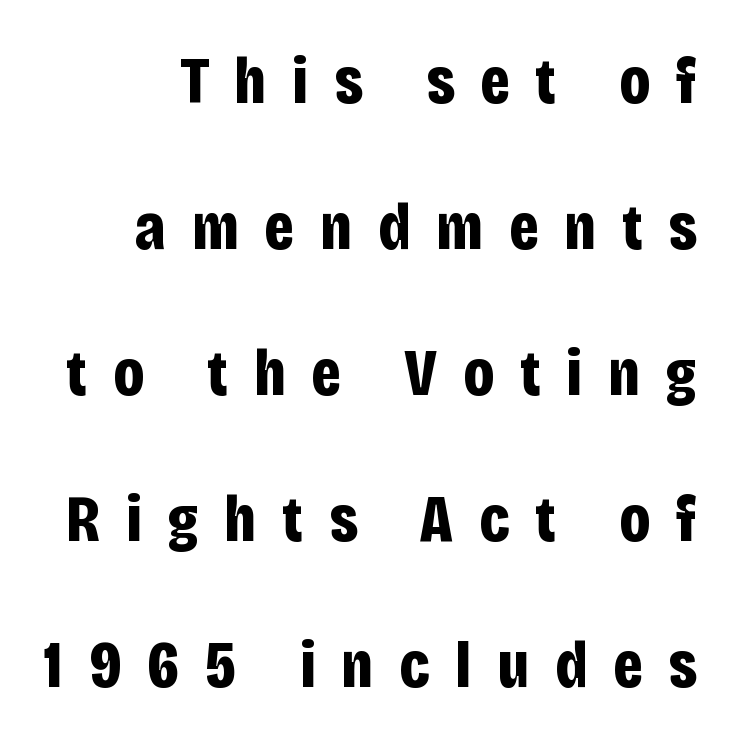
The strokes are fattened all the way to bold. The foot of each line stays bare and open. Regarding serifs, this sample does without them. The type is letterspaced generously, with wide tracking. Upright lettering throughout.
